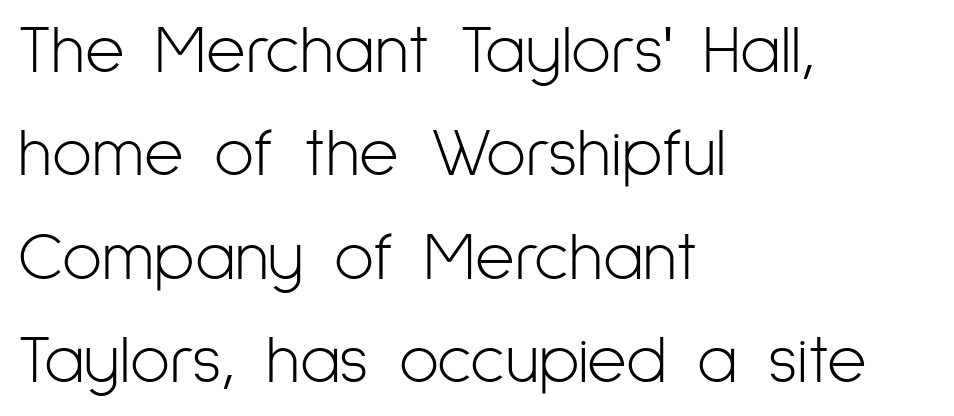
The image shows 68 px light, condensed sans-serif type, upright; set left-aligned, normal line spacing (1.52x), normal letter spacing, not underlined; low stroke contrast and a medium x-height.
